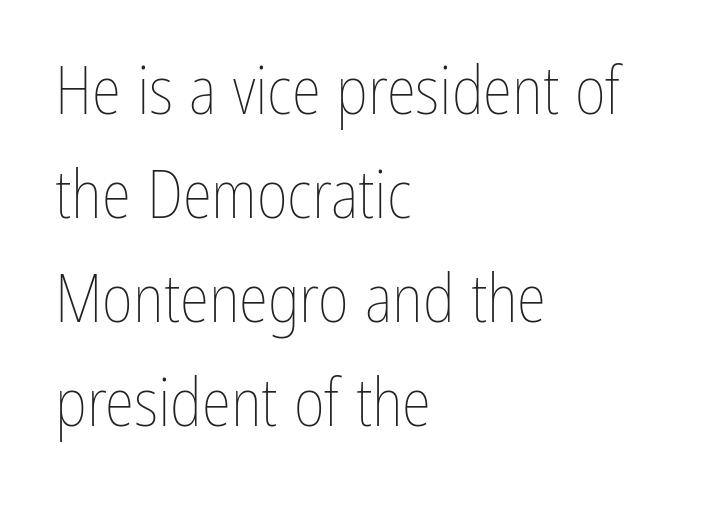
{"italic": "no", "bold": "no", "weight": "thin", "width": "condensed", "stroke_contrast": "low", "x_height": "medium", "monospaced": "no", "underline": "no", "align": "left", "line_spacing": "normal", "line_spacing_ratio": 1.55, "letter_spacing": "normal", "letter_spacing_em": 0.0, "glyph_px": 67}
